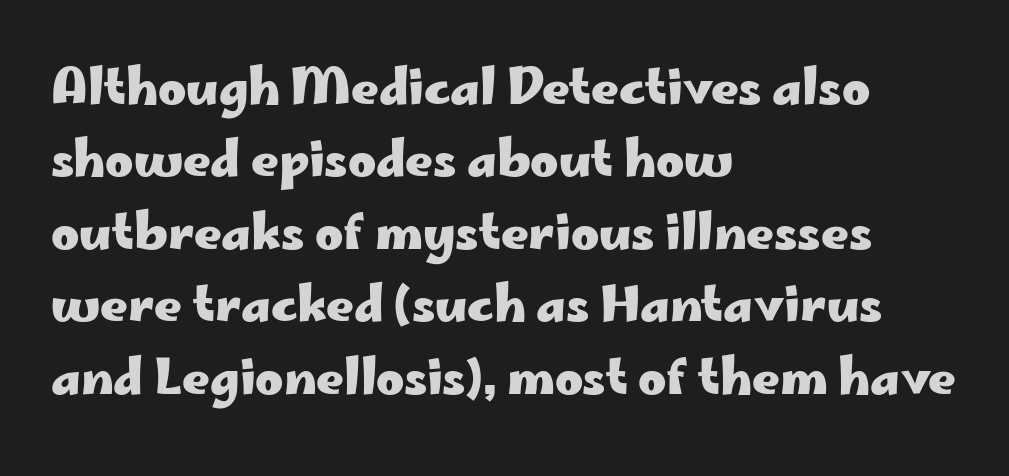
Q: Is the text bold? A: Yes.
Q: Is the text italic (slanted)? A: No, it is upright.
Q: Is the typeface a serif or a sans-serif typeface? A: Sans-serif.
Q: Is the text underlined? A: No.
Q: How is the paragraph aligned? A: Left-aligned.
Q: Is the spacing between letters normal or unusually wide? A: Normal.
Q: Is the spacing between lines tight, normal or loose? A: Normal.
Q: Width (condensed, normal, or wide)? A: Wide.
Q: Stroke contrast? A: Low.
Q: x-height? A: Small.
Q: Monospaced? A: No.
